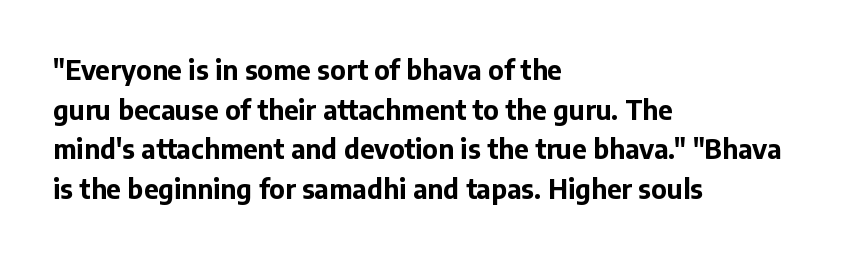
Line spacing here is normal. Words float on clear page, feet unadorned. Each glyph is drawn with heavy, bold strokes. There is no visible air inserted between adjacent glyphs. These lines are set flush left with a ragged right edge. This is roman type, the default non-slanted kind.
